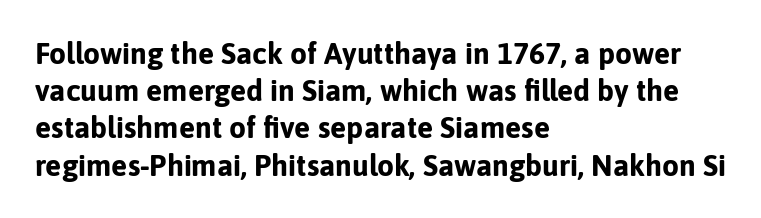
The image shows 30 px bold sans-serif type, upright; set left-aligned, line spacing 1.24x, normal letter spacing, not underlined; low stroke contrast and a medium x-height.
